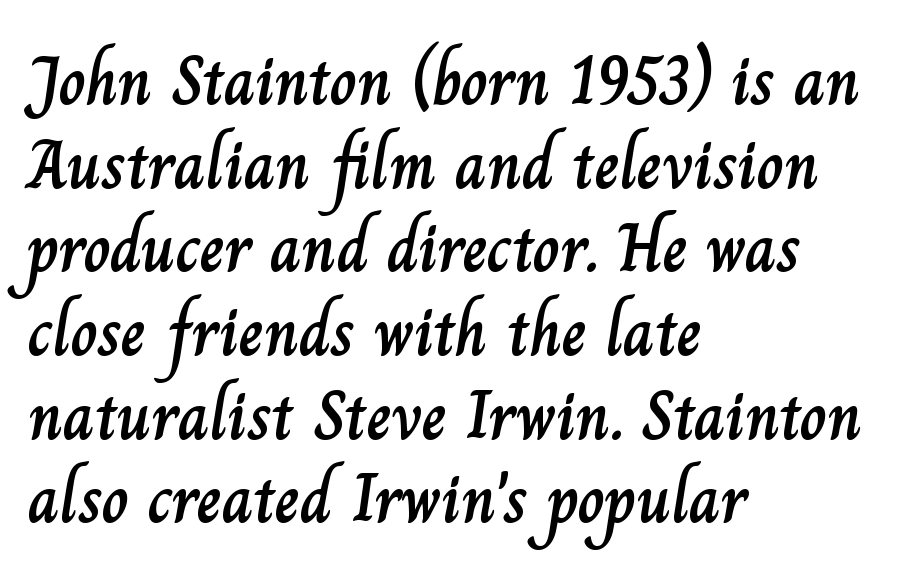
{"width": "normal", "stroke_contrast": "low", "x_height": "small", "monospaced": "no", "underline": "no", "align": "left", "line_spacing_ratio": 1.23, "letter_spacing": "normal", "letter_spacing_em": 0.0, "glyph_px": 68}
